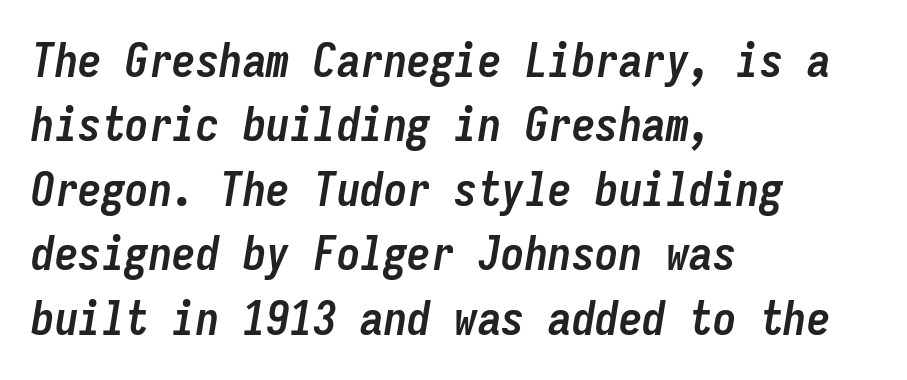
Q: Is the text bold? A: Yes.
Q: Is the text italic (slanted)? A: Yes, it leans right by about 9 degrees.
Q: Is the text underlined? A: No.
Q: How is the paragraph aligned? A: Left-aligned.
Q: Is the spacing between letters normal or unusually wide? A: Normal.
Q: Is the spacing between lines tight, normal or loose? A: Normal.
Q: Width (condensed, normal, or wide)? A: Condensed.
Q: Stroke contrast? A: Low.
Q: x-height? A: Medium.
Q: Monospaced? A: Yes.
